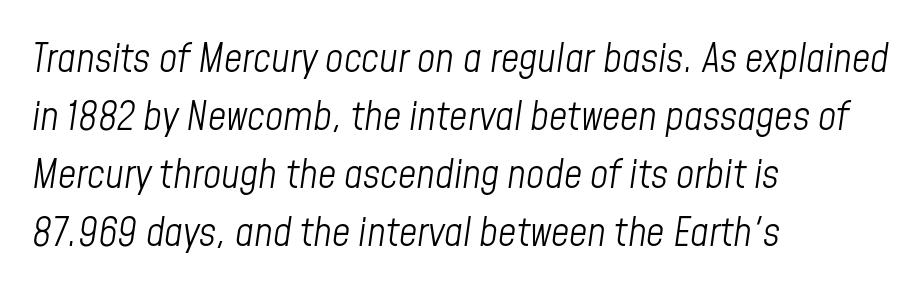
{"italic": "yes", "lean": "right", "slant_degrees": 8, "bold": "no", "weight": "light", "width": "condensed", "stroke_contrast": "low", "x_height": "medium", "monospaced": "no", "underline": "no", "align": "left", "line_spacing": "normal", "line_spacing_ratio": 1.45, "letter_spacing": "normal", "letter_spacing_em": 0.0, "glyph_px": 40}
